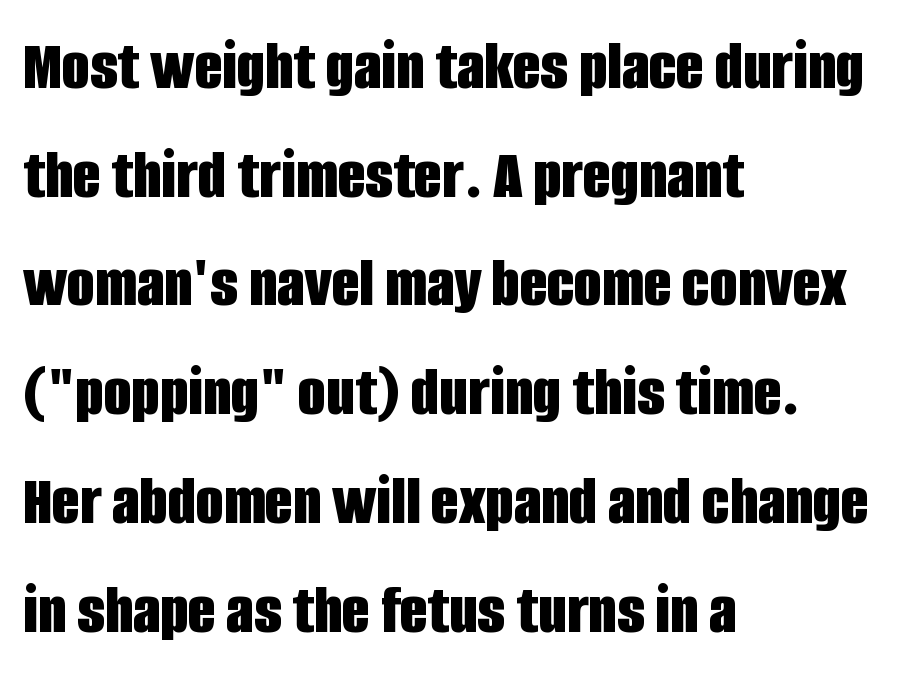
The image shows 72 px bold, condensed sans-serif type, upright; set left-aligned, normal line spacing (1.51x), normal letter spacing, not underlined; low stroke contrast and a large x-height.
